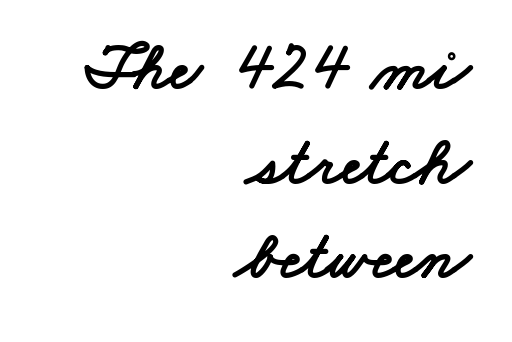
Between one letter and the next there's only the usual sliver of space. The designer left line spacing at the default. Think of a printed novel: that variable character pitch is what you see here. The designer went with a sans here, leaving each stem footless. Typeset ragged left — the right edge is the straight one.
